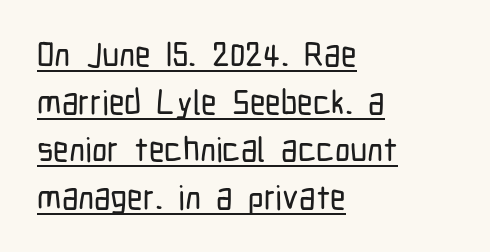
The image shows 34 px condensed sans-serif type, upright; set left-aligned, normal line spacing (1.4x), normal letter spacing, underlined; low stroke contrast and a medium x-height.
